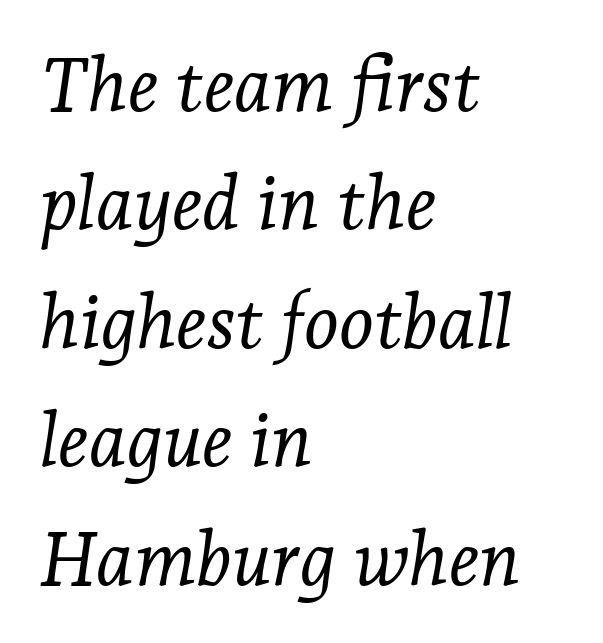
The image shows 75 px light serif type, italic (leaning right); set left-aligned, normal line spacing (1.58x), normal letter spacing, not underlined; low stroke contrast and a medium x-height.
